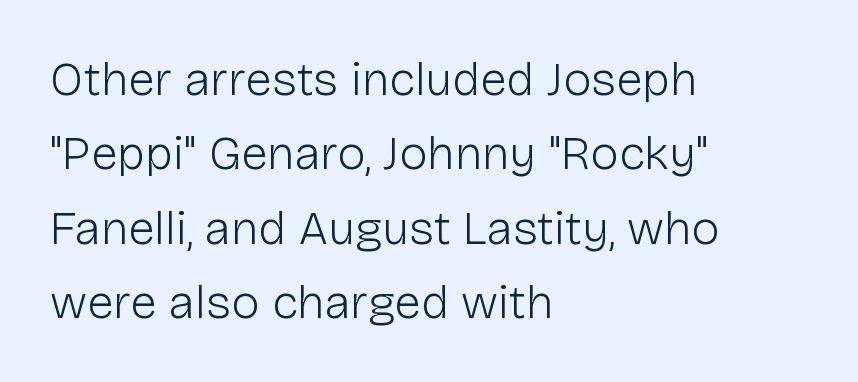
{"serif": "no", "italic": "no", "bold": "no", "weight": "light", "width": "normal", "stroke_contrast": "low", "x_height": "medium", "monospaced": "no", "underline": "no", "align": "left", "line_spacing": "normal", "line_spacing_ratio": 1.55, "letter_spacing": "normal", "letter_spacing_em": 0.0, "glyph_px": 48}
